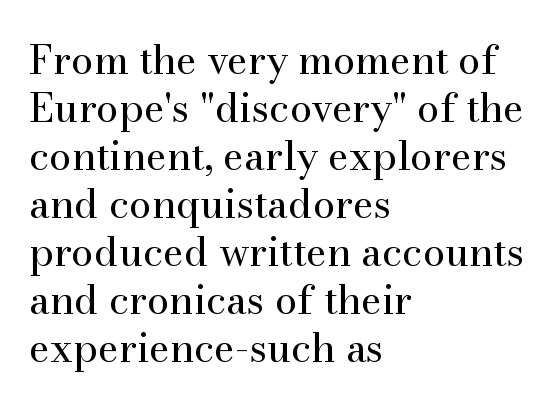
Little horizontal feet cap the strokes, marking this as serif type. Quick note: underline off. The cut favours lightness, reaching ordinary text weight at its darkest. Each letter keeps its own natural width here, so spacing adapts to shape. Words appear dense and cohesive because spacing is normal.
